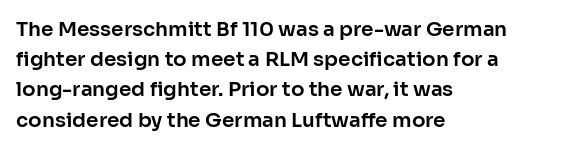
Q: Is the text italic (slanted)? A: No, it is upright.
Q: Is the text underlined? A: No.
Q: How is the paragraph aligned? A: Left-aligned.
Q: Is the spacing between letters normal or unusually wide? A: Normal.
Q: Is the spacing between lines tight, normal or loose? A: Normal.
